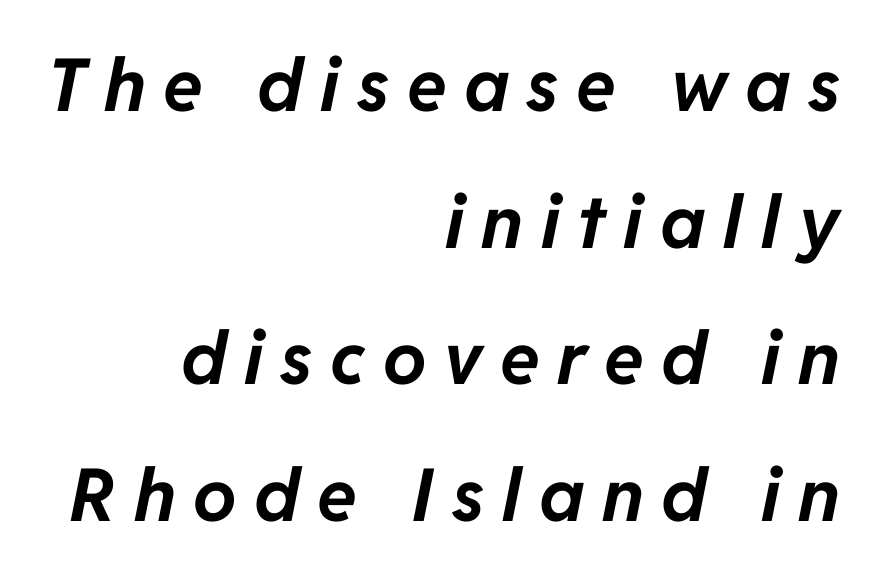
The image shows 73 px bold type, italic (leaning right); set right-aligned, line spacing 1.87x, unusually wide letter spacing (+0.24 em), not underlined; low stroke contrast and a medium x-height.
